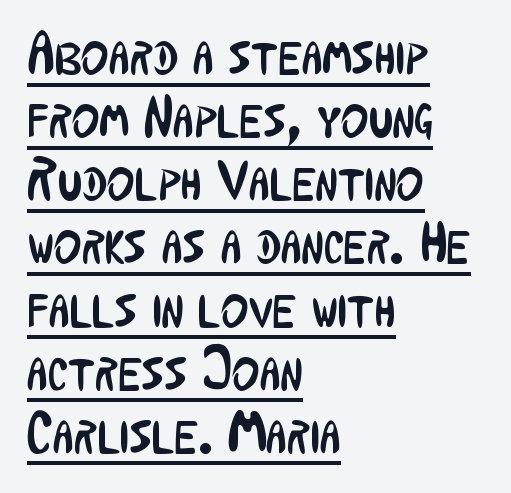
Emphasis is given by a line drawn under the lettering. Interline gaps are noticeably narrow in this sample. Is this a fixed-width face? No — the glyphs have proportional, varying widths. Check where the strokes stop: nothing finishes them off — pure sans. This sample uses an upright cut, with every glyph sitting square on the baseline.
